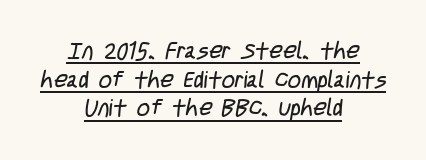
{"bold": "no", "underline": "yes", "align": "center", "line_spacing": "normal", "line_spacing_ratio": 1.25, "letter_spacing": "normal", "letter_spacing_em": 0.0, "glyph_px": 23}
